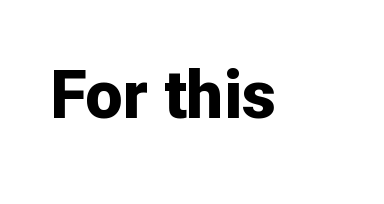
The image shows 66 px bold sans-serif type, upright; set normal letter spacing, not underlined; low stroke contrast and a medium x-height.
